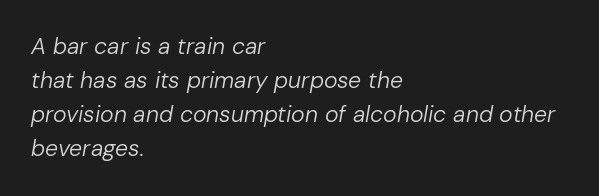
Descender tails drop into unmarked territory. Compared with a centered layout, this one pins lines to the left instead. The glyphs look as if they've been sheared to an angle. Horizontal bands of white between lines are of average thickness.
